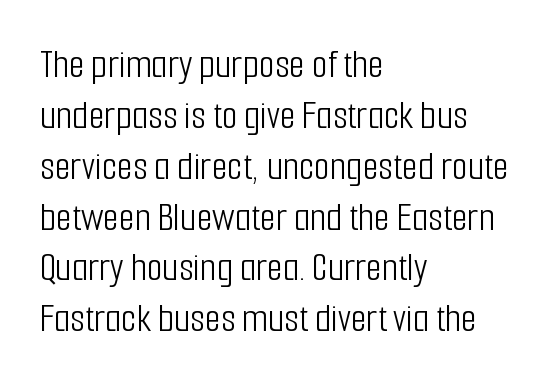
The image shows 41 px light, condensed sans-serif type, upright; set left-aligned, line spacing 1.24x, normal letter spacing, not underlined; low stroke contrast and a medium x-height.
